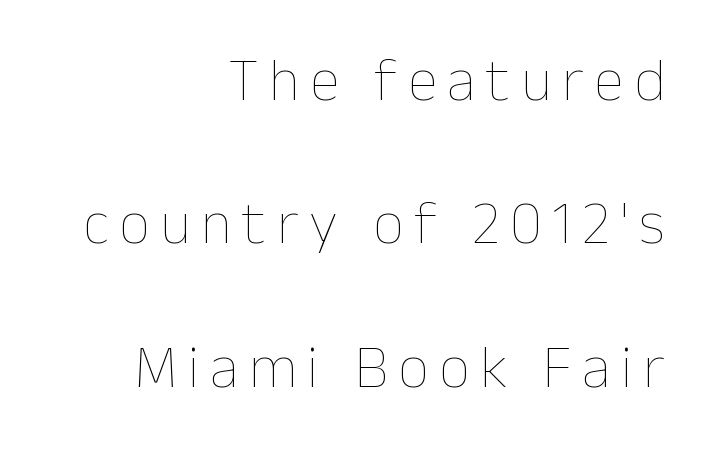
The image shows 61 px thin type, upright; set right-aligned, loose line spacing (2.35x), not underlined; low stroke contrast and a medium x-height.
